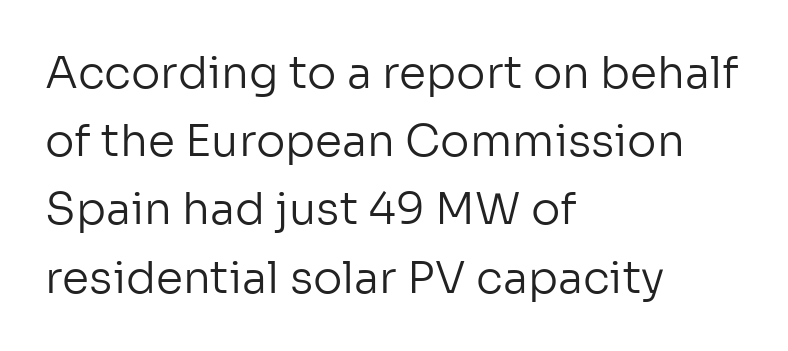
Q: Is the text bold? A: No.
Q: Is the text italic (slanted)? A: No, it is upright.
Q: Is the typeface a serif or a sans-serif typeface? A: Sans-serif.
Q: Is the text underlined? A: No.
Q: How is the paragraph aligned? A: Left-aligned.
Q: Is the spacing between letters normal or unusually wide? A: Normal.
Q: Is the spacing between lines tight, normal or loose? A: Normal.
Q: Width (condensed, normal, or wide)? A: Normal.
Q: Stroke contrast? A: Low.
Q: x-height? A: Medium.
Q: Monospaced? A: No.
